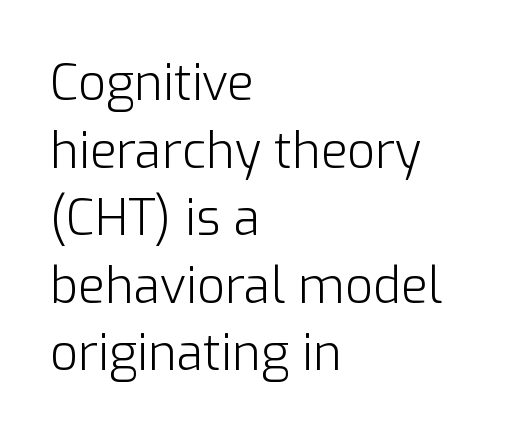
{"serif": "no", "italic": "no", "bold": "no", "weight": "light", "width": "normal", "stroke_contrast": "low", "x_height": "medium", "monospaced": "no", "underline": "no", "align": "left", "line_spacing": "normal", "line_spacing_ratio": 1.38, "letter_spacing": "normal", "letter_spacing_em": 0.0, "glyph_px": 49}
